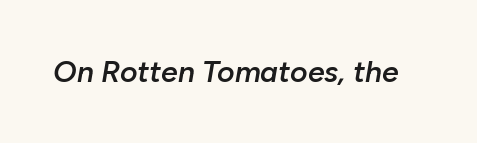
The image shows 30 px semibold type, italic (leaning right); set normal letter spacing, not underlined; low stroke contrast and a medium x-height.
